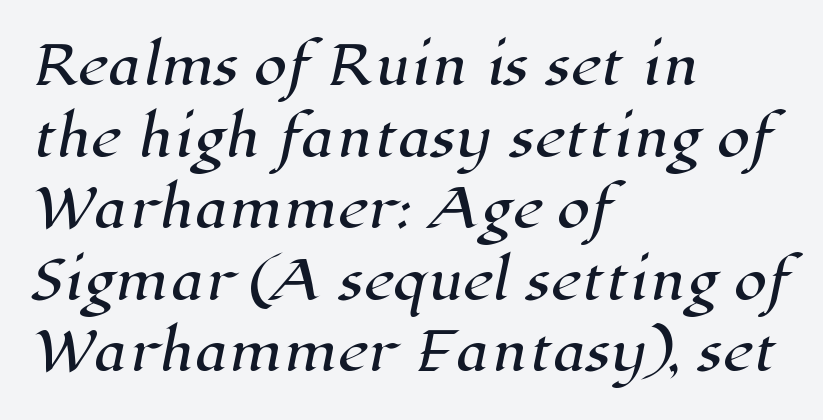
{"serif": "yes", "width": "normal", "stroke_contrast": "high", "x_height": "medium", "monospaced": "no", "underline": "no", "align": "left", "line_spacing": "normal", "line_spacing_ratio": 1.35, "letter_spacing": "normal", "letter_spacing_em": 0.0, "glyph_px": 53}
